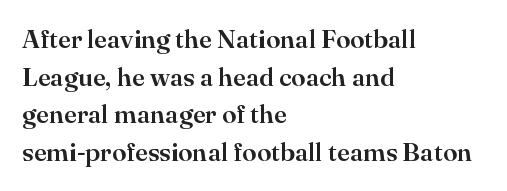
The image shows 26 px text type, upright; set left-aligned, normal line spacing (1.45x), normal letter spacing, not underlined.
